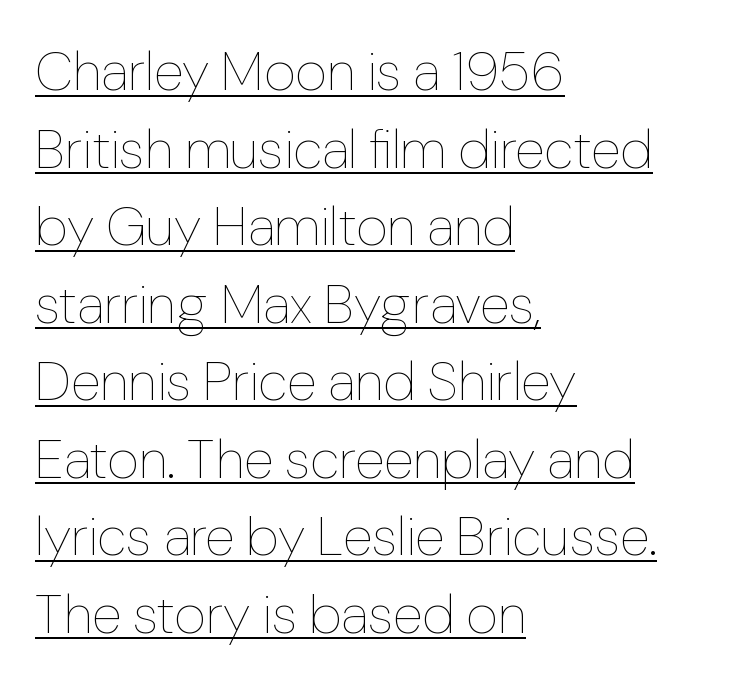
The image shows 55 px thin type, upright; set left-aligned, normal line spacing (1.41x), normal letter spacing, underlined; low stroke contrast and a medium x-height.
